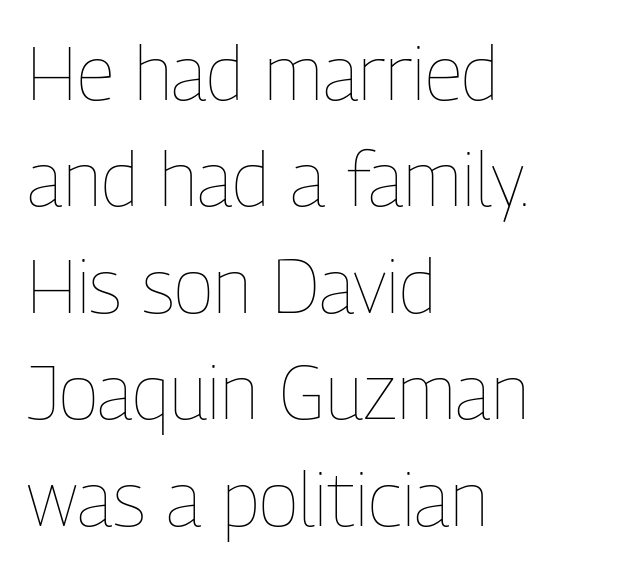
{"italic": "no", "bold": "no", "weight": "thin", "width": "condensed", "stroke_contrast": "low", "x_height": "medium", "monospaced": "no", "underline": "no", "align": "left", "line_spacing": "normal", "line_spacing_ratio": 1.42, "letter_spacing": "normal", "letter_spacing_em": 0.0, "glyph_px": 75}
